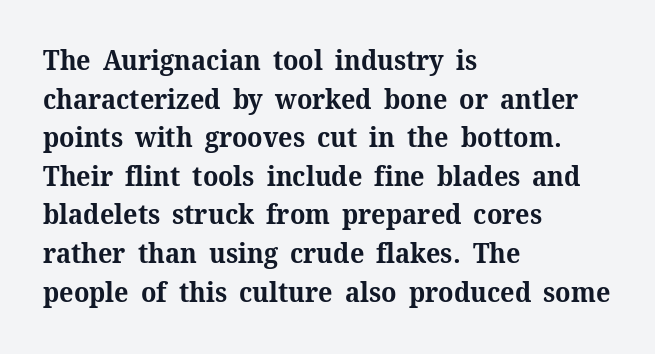
The glyphs are unaccompanied by any horizontal stroke below them. Alignment: flush left. Its strokes are broad and dark, the hallmark of bold type. Designer's note — italics off, roman on.
